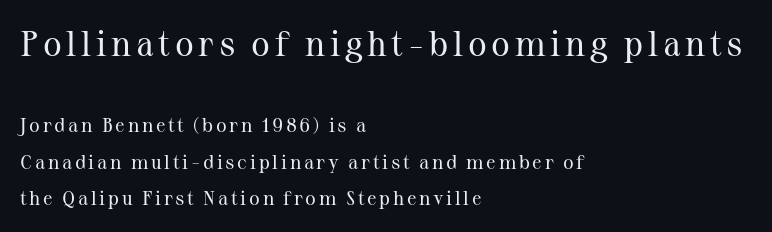
This sample has the flowing, uneven cadence of proportional lettering. Larger block? The one above; the one below is distinctly smaller. Stroke thickness stays within the range of a standard reading face or lighter. The text block is weighted toward the left margin, trailing off unevenly rightward. Letterform terminals end in serifs throughout the passage. No word sits above an underline.
